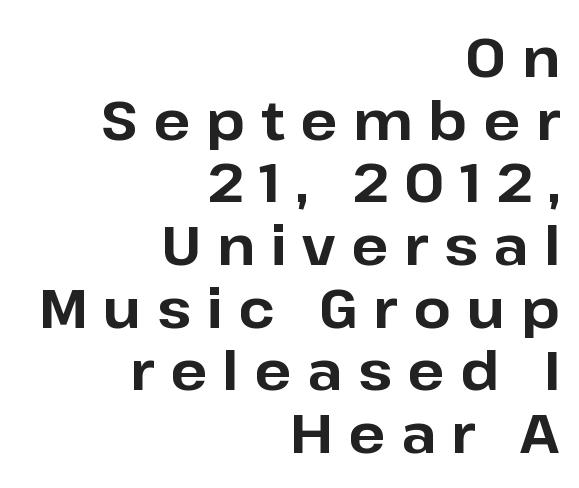
Q: Is the text bold? A: Yes.
Q: Is the text italic (slanted)? A: No, it is upright.
Q: Is the typeface a serif or a sans-serif typeface? A: Sans-serif.
Q: Is the text underlined? A: No.
Q: How is the paragraph aligned? A: Right-aligned.
Q: Is the spacing between letters normal or unusually wide? A: Unusually wide.
Q: Width (condensed, normal, or wide)? A: Normal.
Q: Stroke contrast? A: Low.
Q: x-height? A: Medium.
Q: Monospaced? A: No.
